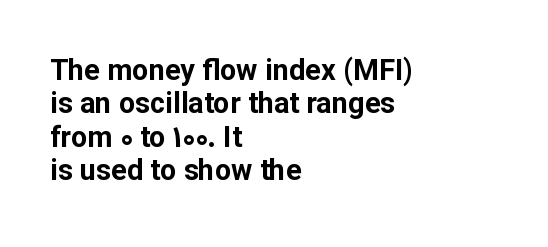
{"serif": "no", "italic": "no", "bold": "yes", "weight": "bold", "width": "normal", "stroke_contrast": "low", "x_height": "medium", "monospaced": "no", "underline": "no", "align": "left", "line_spacing": "tight", "line_spacing_ratio": 1.15, "letter_spacing": "normal", "letter_spacing_em": 0.0, "glyph_px": 29}
